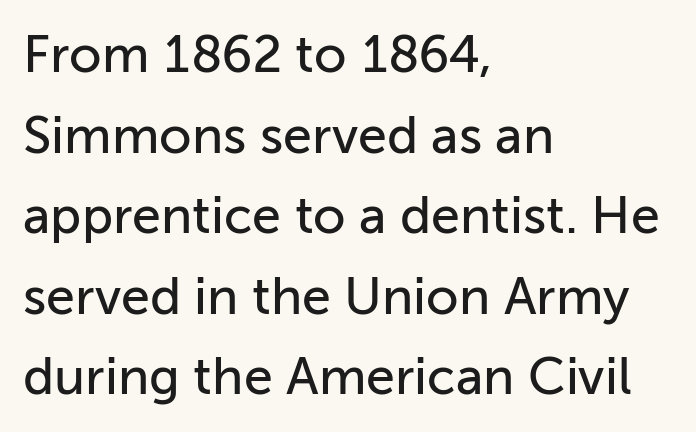
The text was rendered using a sans face with plain stroke endings. Is there much room between lines? A standard amount, neither cramped nor airy. The passage shown is typed in a proportional face where columns would drift. A typesetter would call this zero additional tracking. Descenders are the only things crossing below the line.
